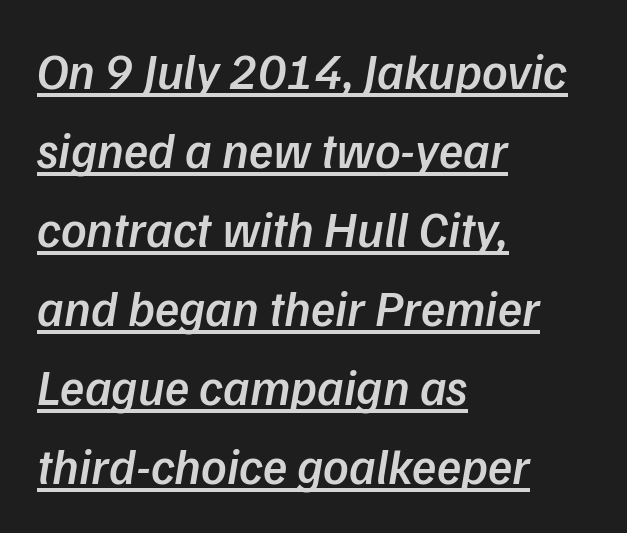
Vertically, the passage feels balanced, rows spaced as you'd expect. Decoration check: the copy is underlined. Compared with an ordinary text face, these strokes are moderately heavier — a semibold. When letters slant like this, we call the style italic. Note the varied advance widths — an 'i' is clearly narrower than an 'm'. Is the block centered? No — it sits flush against the left margin.
